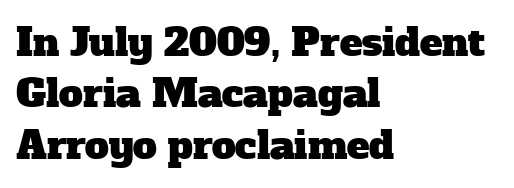
You can tell from the footed stems that serif type was used. Which margin do the lines hug? The left one — the right edge is uneven. Descenders hang freely into open space. Interline gaps are of average width in this sample.
